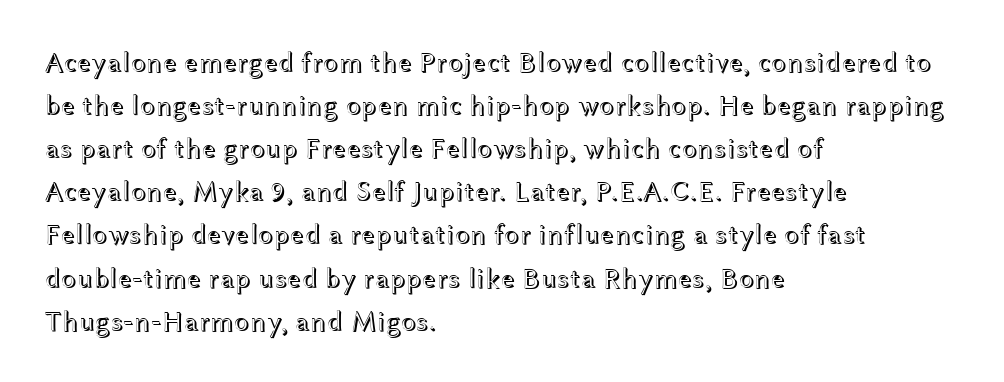
Q: Is the text italic (slanted)? A: No, it is upright.
Q: Is the text underlined? A: No.
Q: How is the paragraph aligned? A: Left-aligned.
Q: Is the spacing between letters normal or unusually wide? A: Normal.
Q: Is the spacing between lines tight, normal or loose? A: Normal.
Q: Width (condensed, normal, or wide)? A: Wide.
Q: x-height? A: Medium.
Q: Monospaced? A: No.
